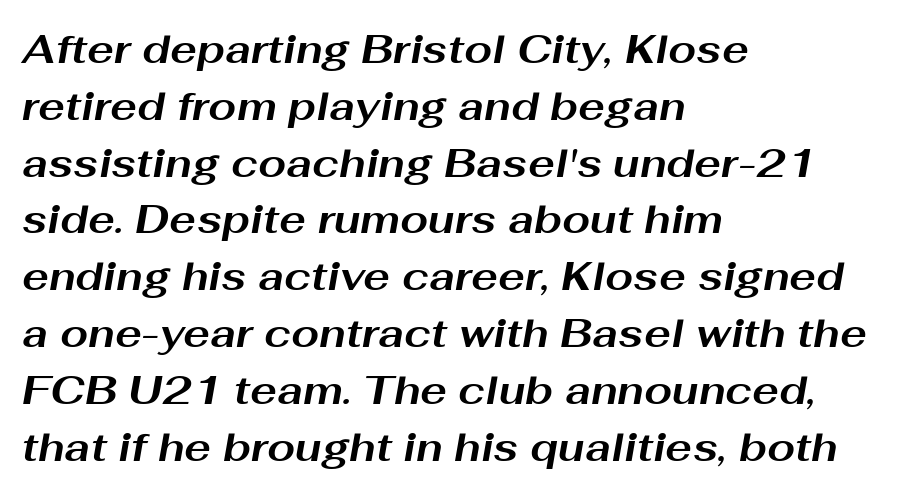
{"italic": "yes", "lean": "right", "slant_degrees": 10, "bold": "yes", "weight": "bold", "width": "wide", "stroke_contrast": "medium", "x_height": "medium", "monospaced": "no", "underline": "no", "align": "left", "line_spacing": "normal", "line_spacing_ratio": 1.42, "letter_spacing": "normal", "letter_spacing_em": 0.0, "glyph_px": 40}
